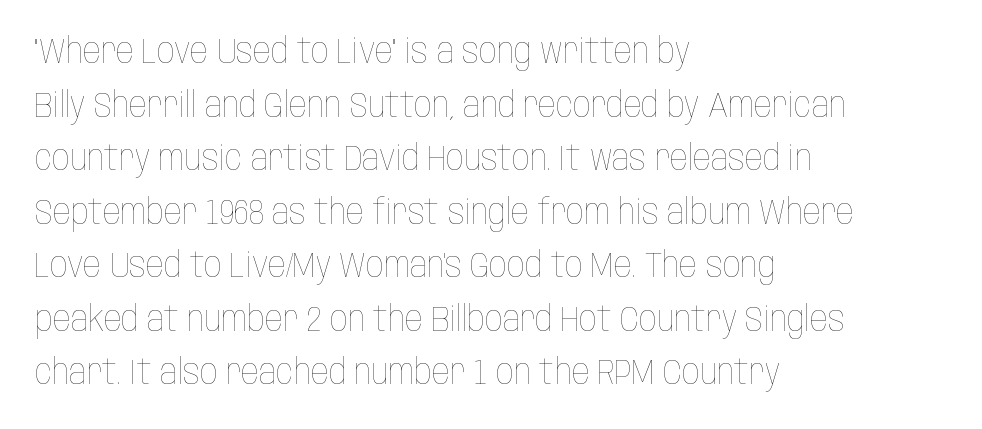
The image shows 35 px thin, condensed type, upright; set left-aligned, normal line spacing (1.53x), normal letter spacing, not underlined; low stroke contrast and a large x-height.
